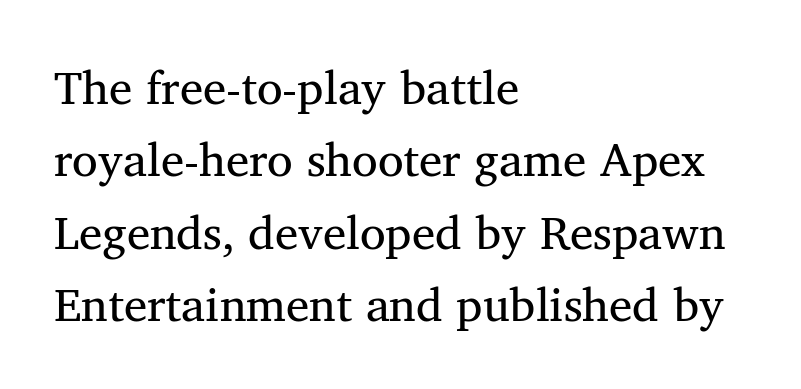
The passage shown is not bold in any degree. The area under the type is left untouched. Is this a fixed-width face? No — the glyphs have proportional, varying widths. The letters sit at their default tracking, neither squeezed nor spread. The rag falls on the right side of this text block.
